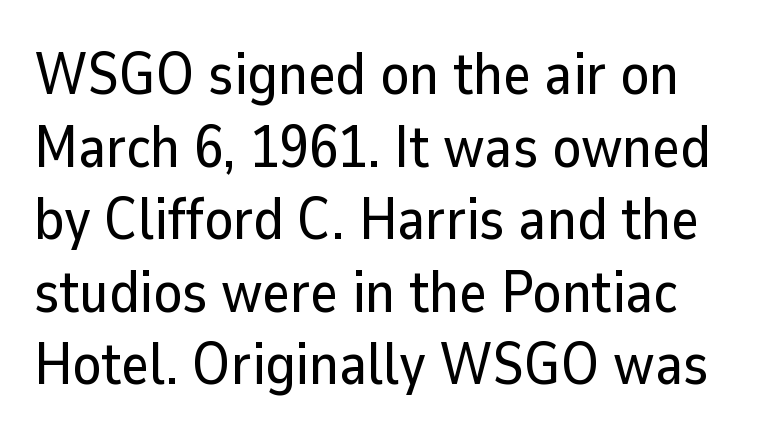
The image shows 59 px sans-serif type, upright; set line spacing 1.23x, normal letter spacing, not underlined; low stroke contrast and a medium x-height.
